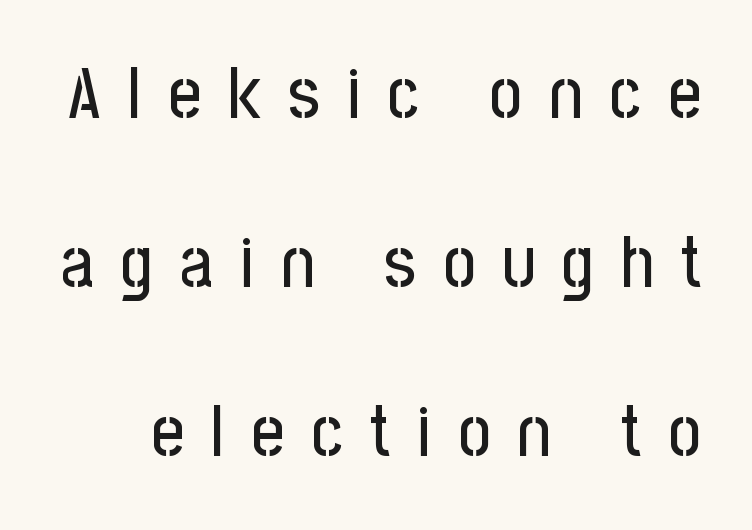
The image shows 71 px condensed sans-serif type, upright; set loose line spacing (2.38x), unusually wide letter spacing (+0.38 em), not underlined; low stroke contrast and a medium x-height.
